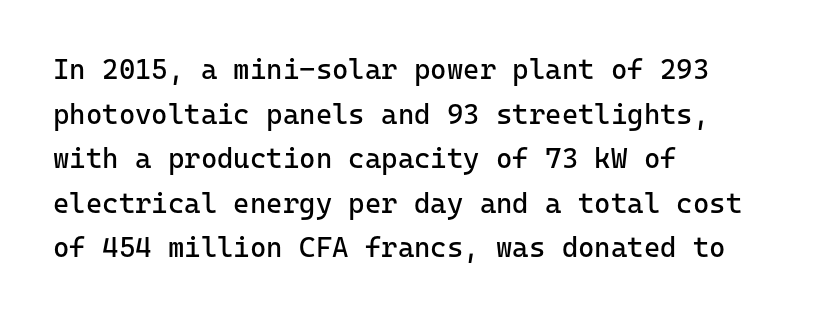
Q: Is the text bold? A: No.
Q: Is the text italic (slanted)? A: No, it is upright.
Q: Is the typeface a serif or a sans-serif typeface? A: Sans-serif.
Q: Is the text underlined? A: No.
Q: How is the paragraph aligned? A: Left-aligned.
Q: Is the spacing between letters normal or unusually wide? A: Normal.
Q: Is the spacing between lines tight, normal or loose? A: Normal.
Q: Width (condensed, normal, or wide)? A: Normal.
Q: Stroke contrast? A: Low.
Q: x-height? A: Medium.
Q: Monospaced? A: Yes.
